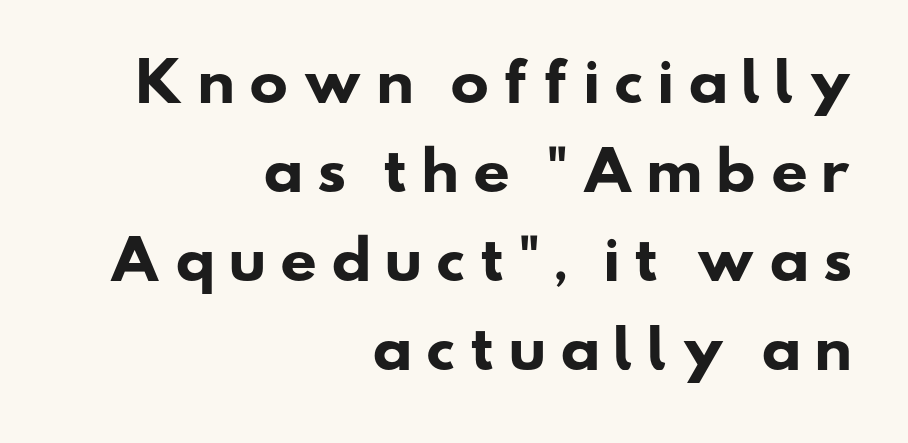
Q: Is the text bold? A: Yes.
Q: Is the typeface a serif or a sans-serif typeface? A: Sans-serif.
Q: Is the text underlined? A: No.
Q: How is the paragraph aligned? A: Right-aligned.
Q: Is the spacing between letters normal or unusually wide? A: Unusually wide.
Q: Width (condensed, normal, or wide)? A: Wide.
Q: Stroke contrast? A: Low.
Q: x-height? A: Small.
Q: Monospaced? A: No.
